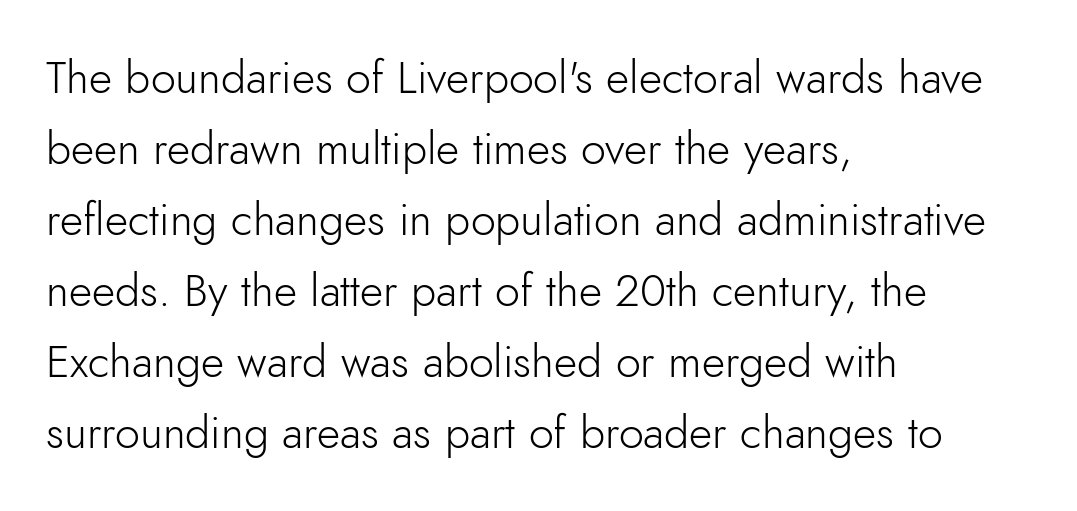
The image shows 45 px light sans-serif type, upright; set left-aligned, normal line spacing (1.58x), normal letter spacing, not underlined; low stroke contrast and a small x-height.
